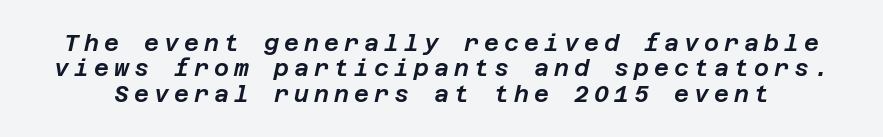
The image shows 23 px text type, italic (leaning right); set tight line spacing (1.1x), unusually wide letter spacing (+0.22 em), not underlined.
